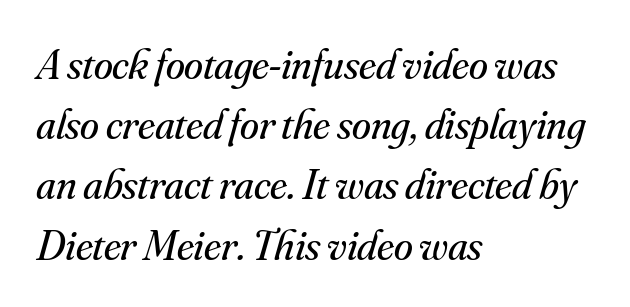
Q: Is the text bold? A: No.
Q: Is the text italic (slanted)? A: Yes, it leans right by about 16 degrees.
Q: Is the typeface a serif or a sans-serif typeface? A: Serif.
Q: Is the text underlined? A: No.
Q: How is the paragraph aligned? A: Left-aligned.
Q: Is the spacing between letters normal or unusually wide? A: Normal.
Q: Is the spacing between lines tight, normal or loose? A: Normal.
Q: Width (condensed, normal, or wide)? A: Normal.
Q: Stroke contrast? A: Medium.
Q: x-height? A: Small.
Q: Monospaced? A: No.
